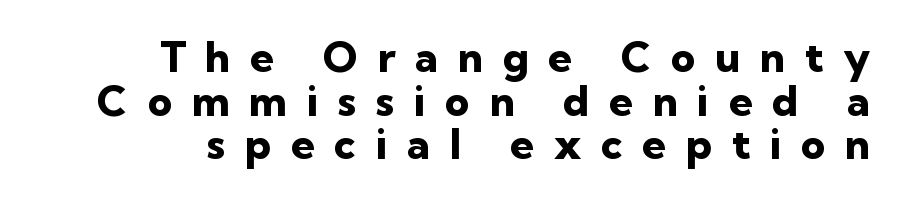
{"serif": "no", "italic": "no", "bold": "yes", "weight": "heavy", "width": "normal", "stroke_contrast": "low", "x_height": "medium", "monospaced": "no", "underline": "no", "align": "right", "line_spacing": "tight", "line_spacing_ratio": 1.04, "letter_spacing": "wide", "letter_spacing_em": 0.47, "glyph_px": 42}
